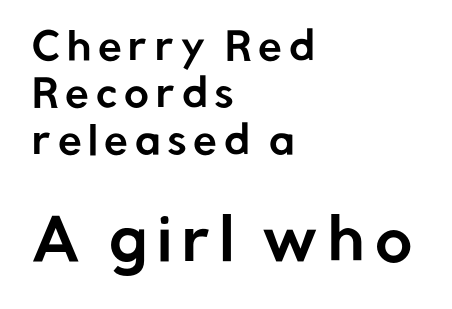
Q: Is the text italic (slanted)? A: No, it is upright.
Q: Is the typeface a serif or a sans-serif typeface? A: Sans-serif.
Q: Is the text underlined? A: No.
Q: How is the paragraph aligned? A: Left-aligned.
Q: Which block of text is set in a larger size, the first (top) or the second (bottom)? A: The second (bottom) one.
Q: Width (condensed, normal, or wide)? A: Normal.
Q: Stroke contrast? A: Low.
Q: x-height? A: Medium.
Q: Monospaced? A: No.
